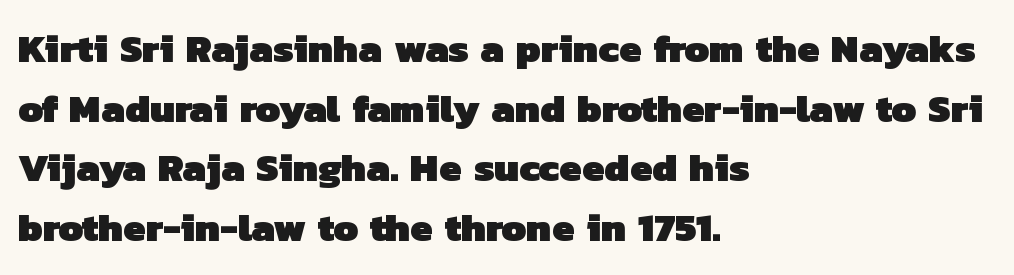
In terms of leading, this rendering sits right in the middle. No feet cap the strokes, marking this as sans-serif type. Heft: maximum for text — a bold. Compared with typical body copy, the letter spacing here is the same.
